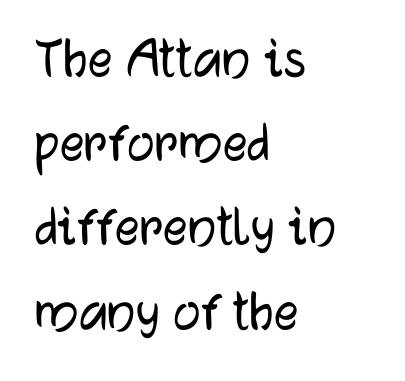
The image shows 61 px sans-serif type, upright; set left-aligned, normal line spacing (1.38x), normal letter spacing, not underlined; low stroke contrast and a medium x-height.
